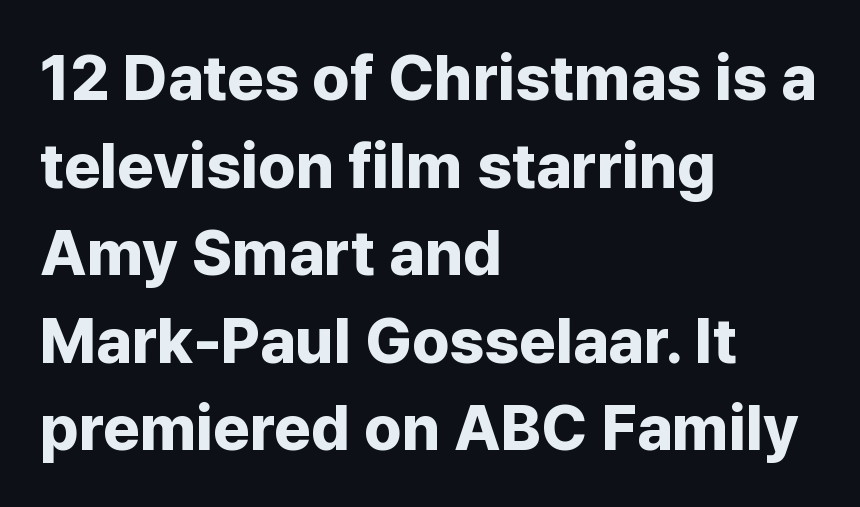
Q: Is the text bold? A: Yes.
Q: Is the text italic (slanted)? A: No, it is upright.
Q: Is the typeface a serif or a sans-serif typeface? A: Sans-serif.
Q: Is the text underlined? A: No.
Q: How is the paragraph aligned? A: Left-aligned.
Q: Is the spacing between letters normal or unusually wide? A: Normal.
Q: Is the spacing between lines tight, normal or loose? A: Normal.
Q: Width (condensed, normal, or wide)? A: Normal.
Q: Stroke contrast? A: Low.
Q: x-height? A: Medium.
Q: Monospaced? A: No.
